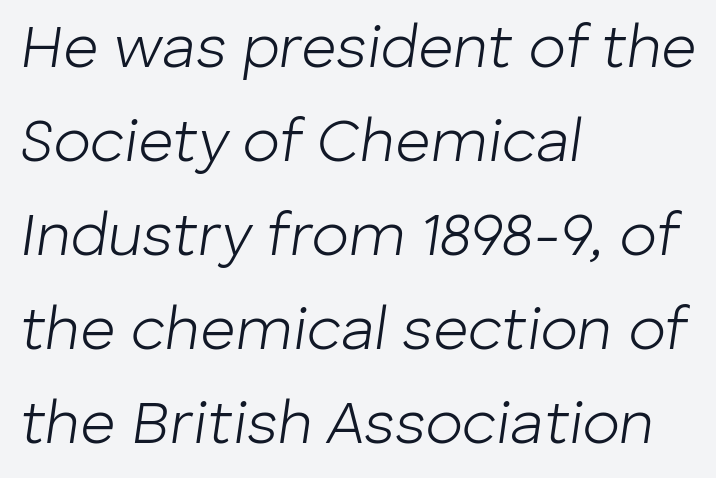
Q: Is the text bold? A: No.
Q: Is the text italic (slanted)? A: Yes, it leans right by about 8 degrees.
Q: Is the text underlined? A: No.
Q: How is the paragraph aligned? A: Left-aligned.
Q: Is the spacing between letters normal or unusually wide? A: Normal.
Q: Is the spacing between lines tight, normal or loose? A: Normal.
Q: Width (condensed, normal, or wide)? A: Normal.
Q: Stroke contrast? A: Low.
Q: x-height? A: Medium.
Q: Monospaced? A: No.
